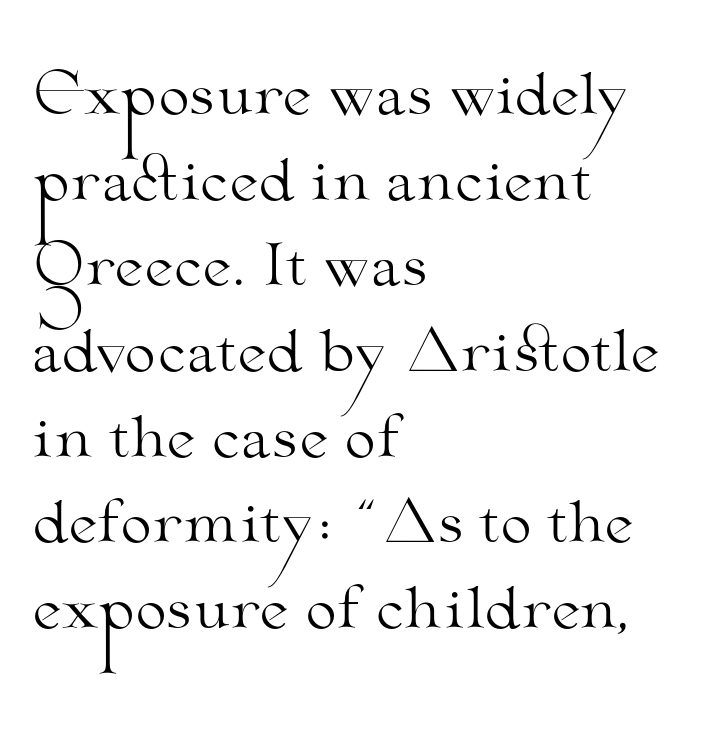
{"serif": "yes", "italic": "no", "bold": "no", "weight": "light", "width": "wide", "stroke_contrast": "medium", "x_height": "small", "monospaced": "no", "underline": "no", "align": "left", "line_spacing": "normal", "line_spacing_ratio": 1.53, "letter_spacing": "normal", "letter_spacing_em": 0.0, "glyph_px": 56}
